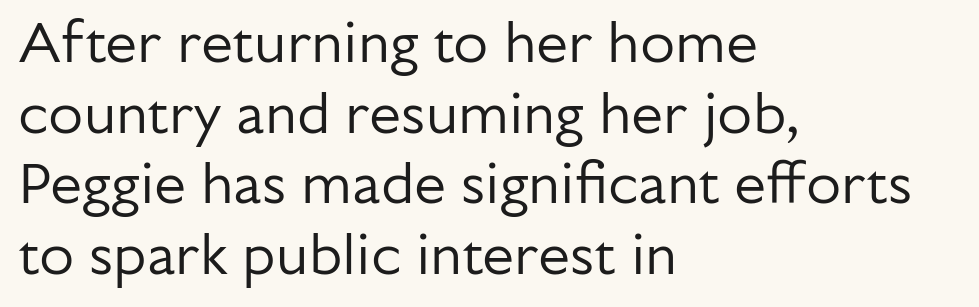
Stroke thickness stays within the range of a standard reading face or lighter. The lines in this sample share a left origin and differ only in where they stop. Words appear dense and cohesive because spacing is normal. The face used here is proportionally spaced, like ordinary book or web type. Grotesque or geometric, the face here clearly has no serifs.
